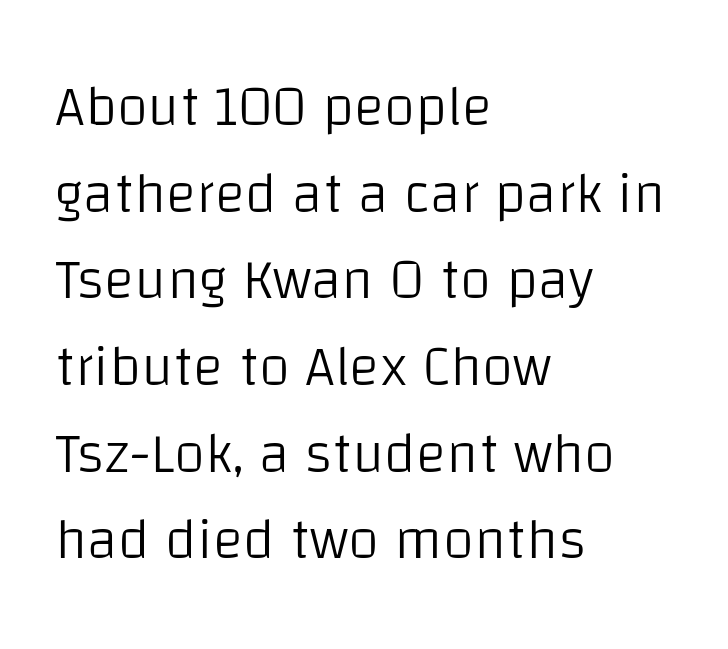
The image shows 57 px light sans-serif type, upright; set left-aligned, normal line spacing (1.52x), normal letter spacing, not underlined; low stroke contrast and a large x-height.
